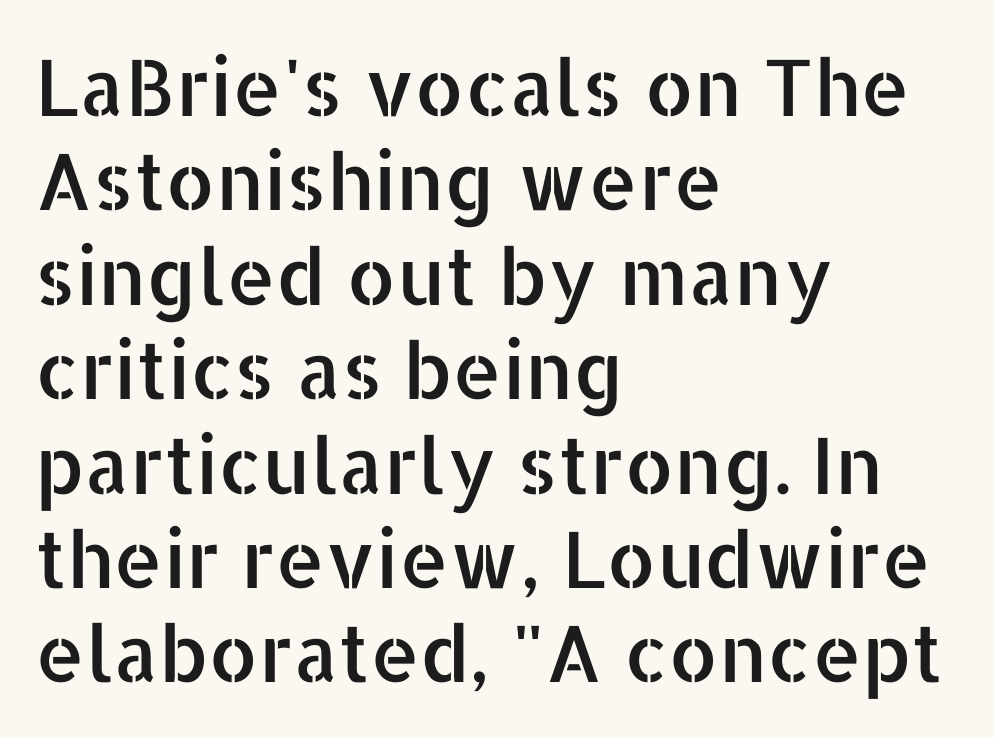
{"serif": "no", "italic": "no", "width": "normal", "stroke_contrast": "low", "x_height": "medium", "monospaced": "no", "underline": "no", "align": "left", "line_spacing_ratio": 1.21, "letter_spacing": "normal", "letter_spacing_em": 0.0, "glyph_px": 78}
